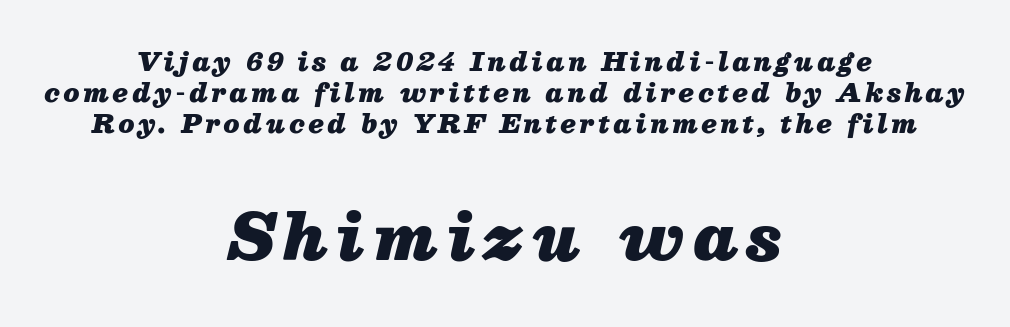
The image shows 62 px heavy type, italic (leaning right); set centered, normal line spacing (1.25x), not underlined; the second (bottom) block is 2.48x larger; medium stroke contrast and a medium x-height.
